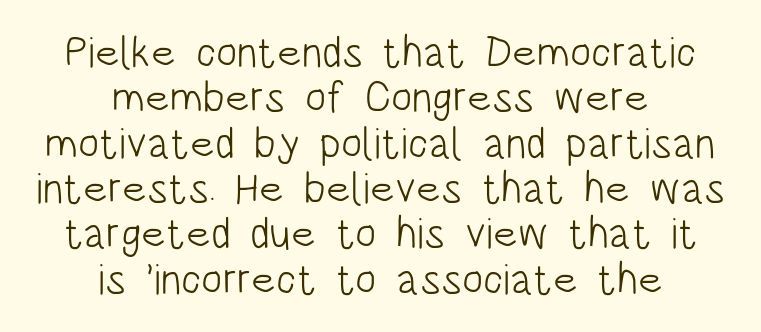
Q: Is the text bold? A: No.
Q: Is the text italic (slanted)? A: No, it is upright.
Q: Is the typeface a serif or a sans-serif typeface? A: Sans-serif.
Q: Is the text underlined? A: No.
Q: How is the paragraph aligned? A: Centered.
Q: Is the spacing between letters normal or unusually wide? A: Normal.
Q: Is the spacing between lines tight, normal or loose? A: Tight.
Q: Width (condensed, normal, or wide)? A: Condensed.
Q: Stroke contrast? A: Low.
Q: x-height? A: Large.
Q: Monospaced? A: No.
